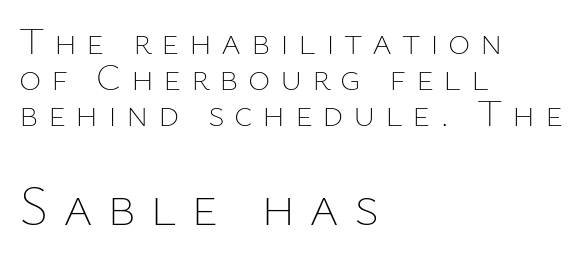
Q: Is the text bold? A: No.
Q: Is the text italic (slanted)? A: No, it is upright.
Q: Is the text underlined? A: No.
Q: How is the paragraph aligned? A: Left-aligned.
Q: Is the spacing between letters normal or unusually wide? A: Unusually wide.
Q: Is the spacing between lines tight, normal or loose? A: Tight.
Q: Which block of text is set in a larger size, the first (top) or the second (bottom)? A: The second (bottom) one.
Q: Width (condensed, normal, or wide)? A: Normal.
Q: Stroke contrast? A: Low.
Q: x-height? A: Medium.
Q: Monospaced? A: No.
